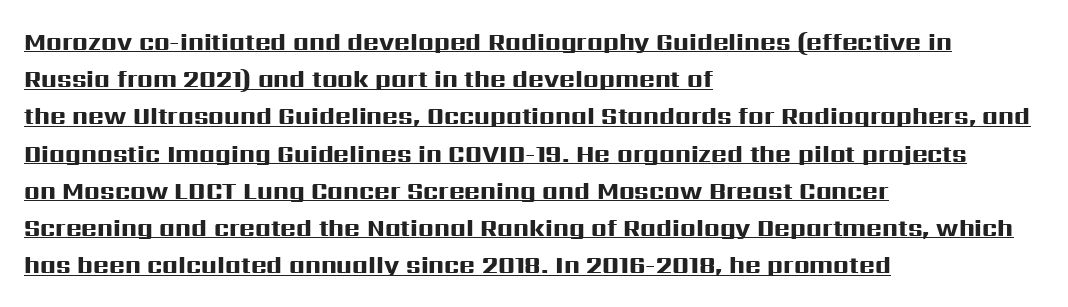
The image shows 24 px bold type, upright; set left-aligned, normal line spacing (1.55x), normal letter spacing, underlined.
